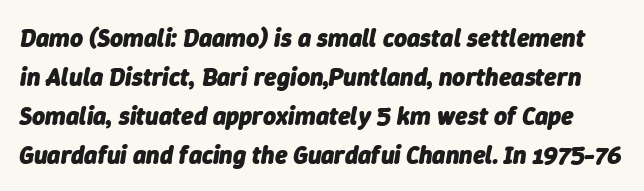
Italic: yes, the glyphs are oblique. Standard letterfit; no display-style spreading of the glyphs. Has an underline been added? It has not. The sample has been set heavy, in full bold. Quick note: interline space is typical.
